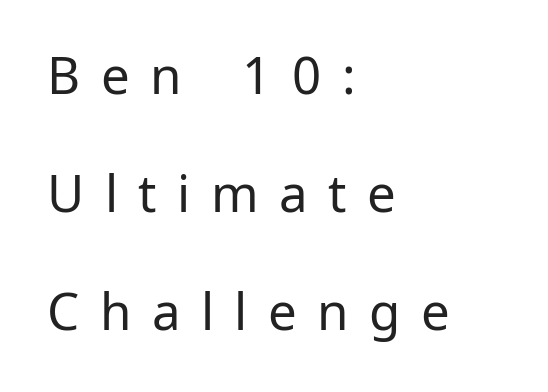
Q: Is the text bold? A: No.
Q: Is the text italic (slanted)? A: No, it is upright.
Q: Is the typeface a serif or a sans-serif typeface? A: Sans-serif.
Q: Is the text underlined? A: No.
Q: How is the paragraph aligned? A: Left-aligned.
Q: Is the spacing between letters normal or unusually wide? A: Unusually wide.
Q: Is the spacing between lines tight, normal or loose? A: Loose.
Q: Width (condensed, normal, or wide)? A: Normal.
Q: Stroke contrast? A: Low.
Q: x-height? A: Medium.
Q: Monospaced? A: No.
